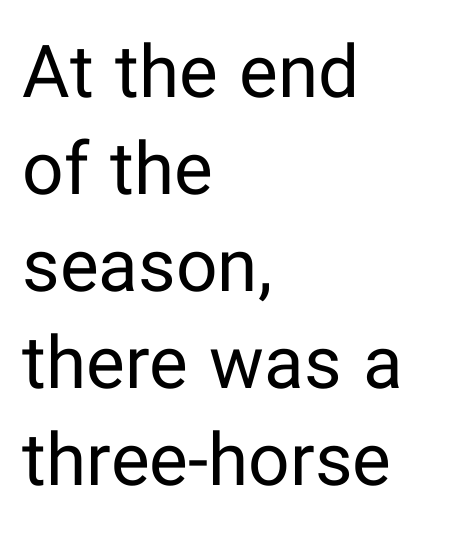
{"serif": "no", "italic": "no", "bold": "no", "weight": "regular", "width": "normal", "stroke_contrast": "low", "x_height": "medium", "monospaced": "no", "underline": "no", "align": "left", "line_spacing": "normal", "line_spacing_ratio": 1.33, "letter_spacing": "normal", "letter_spacing_em": 0.0, "glyph_px": 73}
